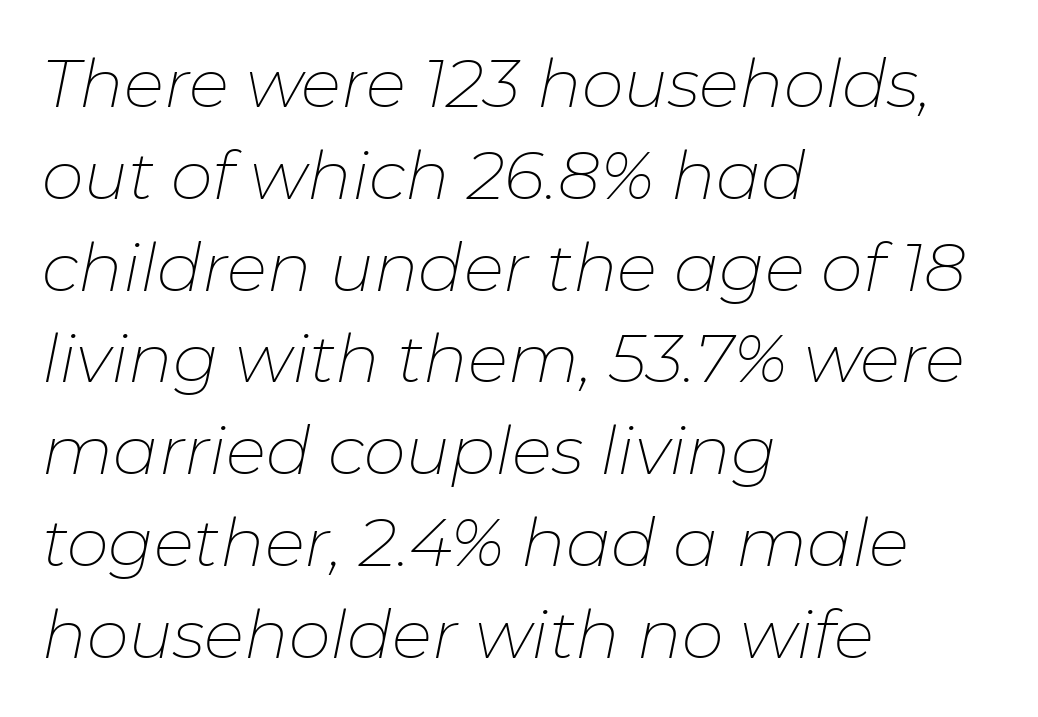
Q: Is the text bold? A: No.
Q: Is the text italic (slanted)? A: Yes, it leans right by about 11 degrees.
Q: Is the text underlined? A: No.
Q: How is the paragraph aligned? A: Left-aligned.
Q: Is the spacing between letters normal or unusually wide? A: Normal.
Q: Is the spacing between lines tight, normal or loose? A: Normal.
Q: Width (condensed, normal, or wide)? A: Normal.
Q: Stroke contrast? A: Low.
Q: x-height? A: Medium.
Q: Monospaced? A: No.
